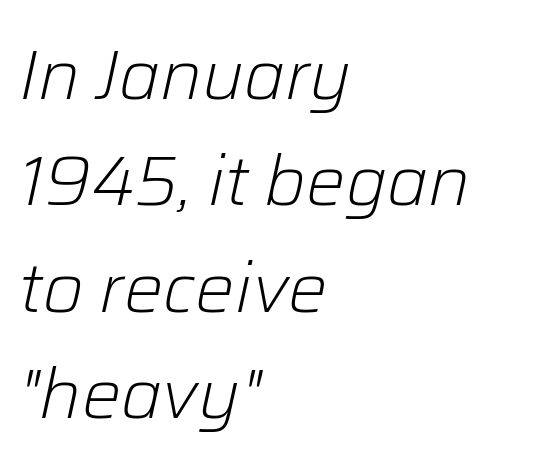
Here the designer chose a conventional face with non-uniform glyph widths. The whole block is typeset with a tilt. The string is rendered with underlining switched off. Letters have the restrained weight of plain body copy at most. The text block is weighted toward the left margin, trailing off unevenly rightward.
